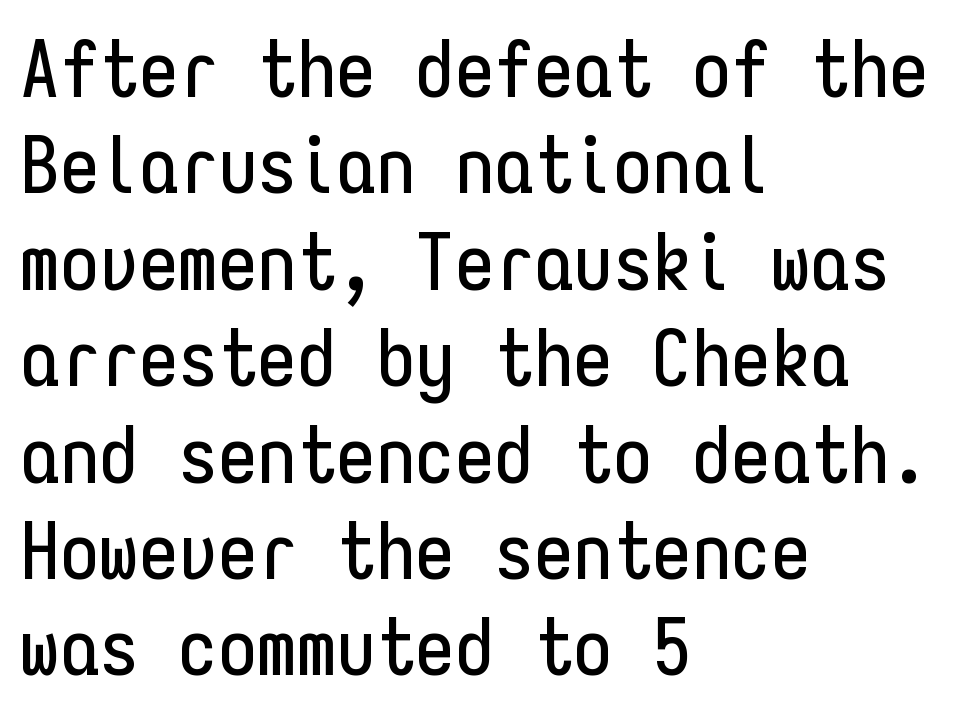
{"serif": "no", "italic": "no", "width": "condensed", "stroke_contrast": "low", "x_height": "medium", "monospaced": "yes", "underline": "no", "align": "left", "line_spacing_ratio": 1.22, "letter_spacing": "normal", "letter_spacing_em": 0.0, "glyph_px": 79}
